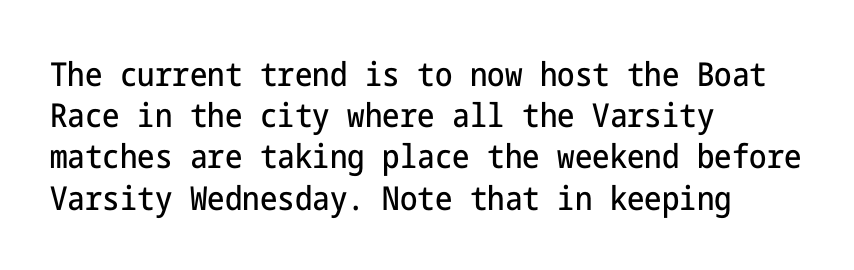
The image shows 33 px condensed sans-serif type, upright; set left-aligned, normal line spacing (1.25x), normal letter spacing, not underlined; low stroke contrast and a medium x-height.
